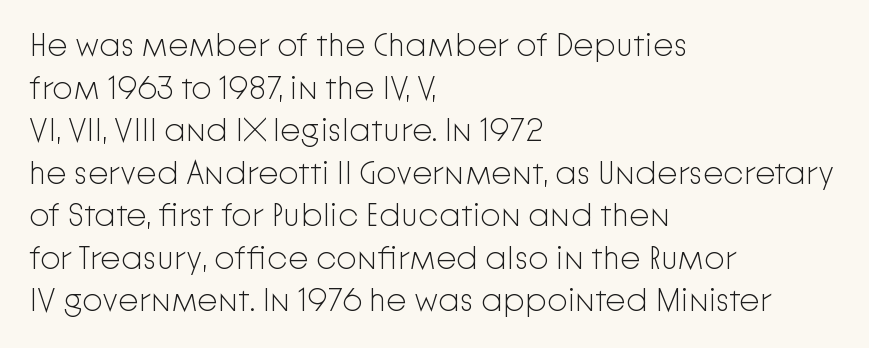
{"serif": "no", "italic": "no", "bold": "no", "weight": "light", "width": "normal", "stroke_contrast": "low", "x_height": "medium", "monospaced": "no", "underline": "no", "align": "left", "line_spacing": "normal", "line_spacing_ratio": 1.29, "letter_spacing": "normal", "letter_spacing_em": 0.0, "glyph_px": 33}
